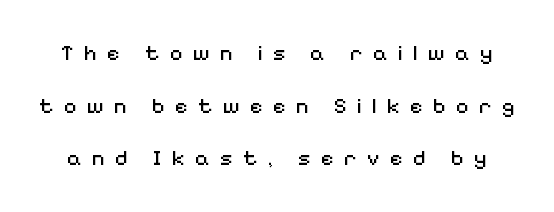
{"italic": "no", "bold": "no", "underline": "no", "line_spacing": "loose", "line_spacing_ratio": 2.39, "letter_spacing": "wide", "letter_spacing_em": 0.46, "glyph_px": 22}
